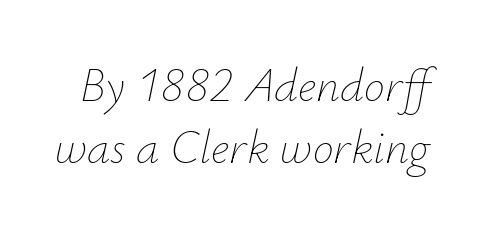
Q: Is the text bold? A: No.
Q: Is the text italic (slanted)? A: Yes, it leans right by about 12 degrees.
Q: Is the text underlined? A: No.
Q: Is the spacing between letters normal or unusually wide? A: Normal.
Q: Is the spacing between lines tight, normal or loose? A: Normal.
Q: Width (condensed, normal, or wide)? A: Normal.
Q: Stroke contrast? A: Low.
Q: x-height? A: Small.
Q: Monospaced? A: No.
